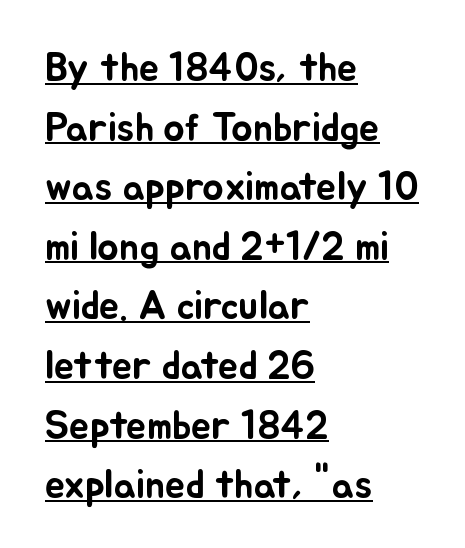
{"italic": "no", "width": "normal", "stroke_contrast": "low", "x_height": "small", "monospaced": "no", "underline": "yes", "align": "left", "line_spacing": "normal", "line_spacing_ratio": 1.49, "letter_spacing": "normal", "letter_spacing_em": 0.0, "glyph_px": 40}
